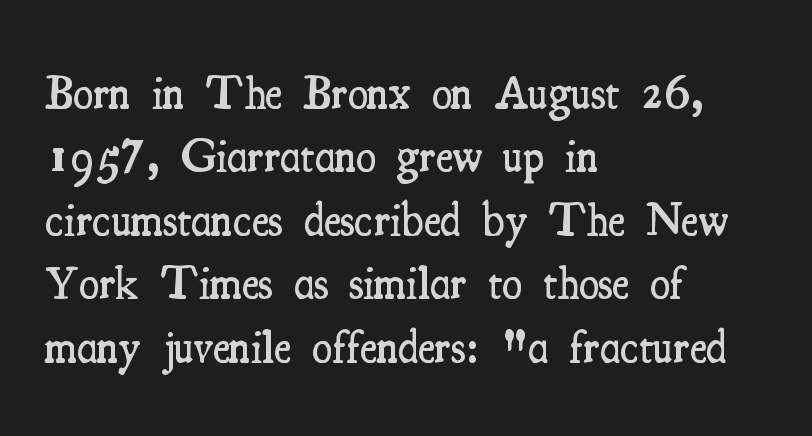
{"serif": "yes", "italic": "no", "bold": "semi", "weight": "semibold", "width": "condensed", "stroke_contrast": "medium", "x_height": "small", "monospaced": "no", "underline": "no", "align": "left", "line_spacing": "normal", "line_spacing_ratio": 1.38, "letter_spacing": "normal", "letter_spacing_em": 0.0, "glyph_px": 46}
